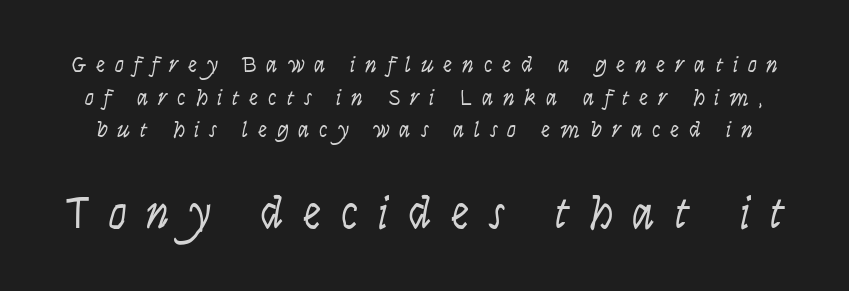
{"italic": "yes", "lean": "right", "slant_degrees": 9, "bold": "no", "weight": "light", "width": "condensed", "stroke_contrast": "low", "x_height": "large", "monospaced": "no", "underline": "no", "line_spacing": "normal", "line_spacing_ratio": 1.42, "letter_spacing": "wide", "letter_spacing_em": 0.42, "larger_block": "second", "size_ratio": 2.0, "glyph_px": 46}
